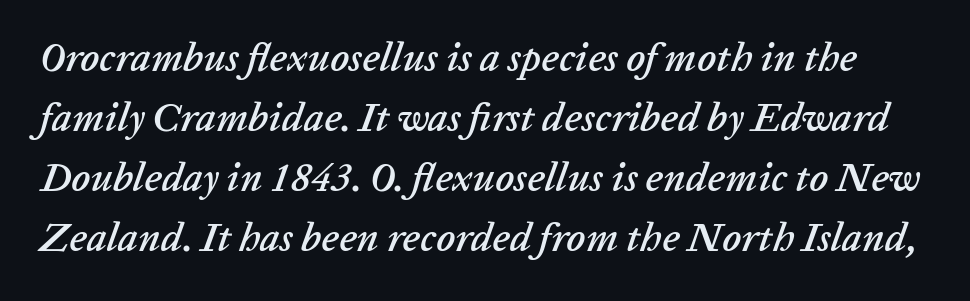
Q: Is the text italic (slanted)? A: Yes, it leans right by about 20 degrees.
Q: Is the text underlined? A: No.
Q: Is the spacing between letters normal or unusually wide? A: Normal.
Q: Is the spacing between lines tight, normal or loose? A: Normal.
Q: Width (condensed, normal, or wide)? A: Normal.
Q: Stroke contrast? A: Low.
Q: x-height? A: Medium.
Q: Monospaced? A: No.
